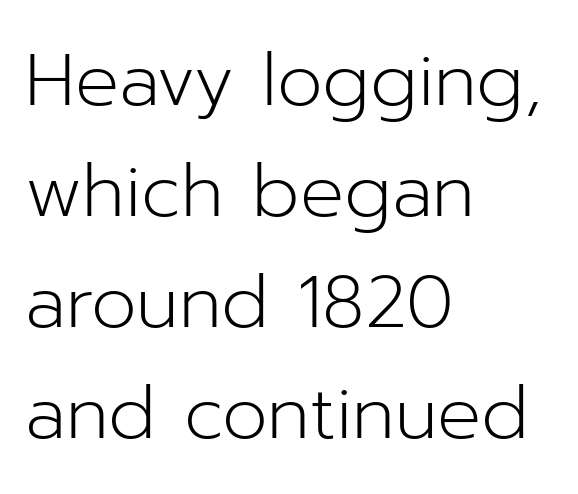
Baseline-to-baseline distance is the conventional proportion of letter height. Each stroke keeps to a modest, everyday thickness or less. Italic? Not at all — the glyphs are vertical. The letters advance in unequal steps, a hallmark of proportional type. A student would call this left alignment; a typographer would say flush left, rag right.
